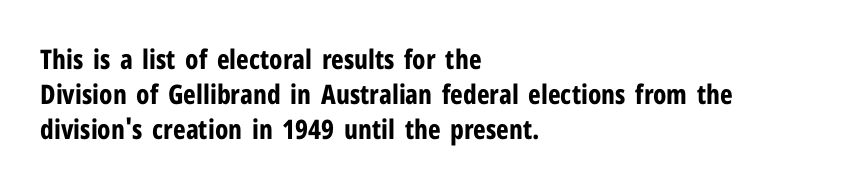
{"italic": "no", "bold": "yes", "underline": "no", "align": "left", "line_spacing": "normal", "line_spacing_ratio": 1.29, "letter_spacing": "normal", "letter_spacing_em": 0.0, "glyph_px": 27}
